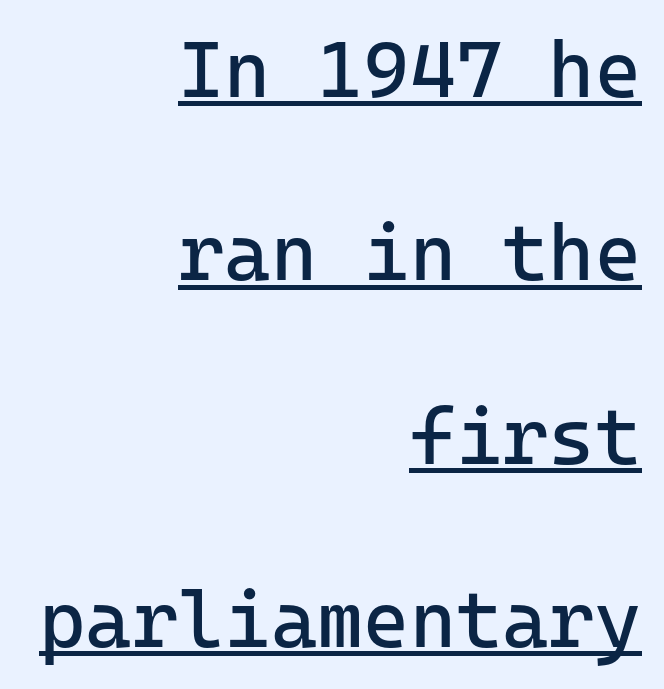
The image shows 79 px regular-weight sans-serif type, upright, monospaced; set right-aligned, loose line spacing (2.32x), normal letter spacing, underlined; low stroke contrast and a medium x-height.
